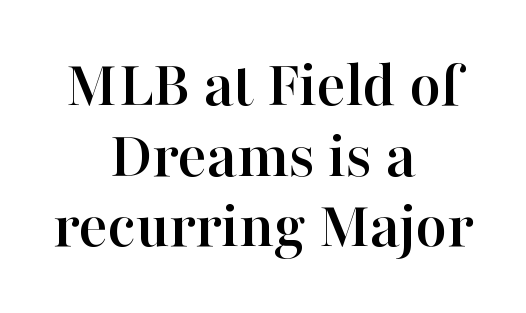
The image shows 68 px serif type, upright; set centered, tight line spacing (1.04x), normal letter spacing, not underlined; high stroke contrast and a medium x-height.
